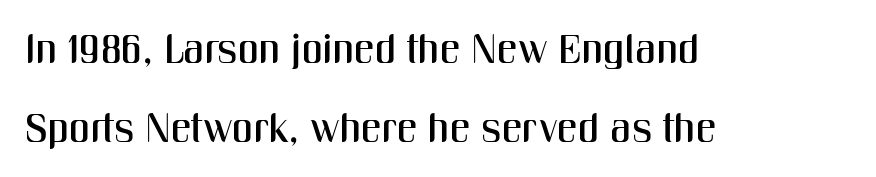
Layout note: lines flush left. What's the leading like? Stretched, with rows far apart. A clean baseline with only descenders dipping below it. Serif or sans? Sans — the stroke terminals are bare. Standard letterfit; no display-style spreading of the glyphs. The rendering uses natural spacing where letterforms have individual widths.
